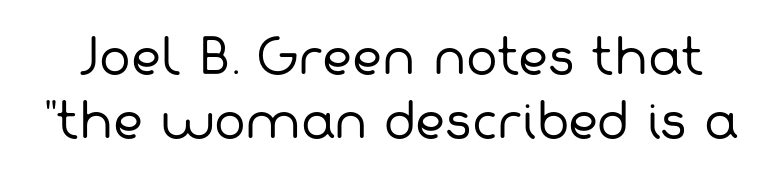
{"serif": "no", "bold": "no", "weight": "regular", "width": "normal", "stroke_contrast": "low", "x_height": "medium", "monospaced": "no", "underline": "no", "line_spacing": "normal", "line_spacing_ratio": 1.37, "letter_spacing": "normal", "letter_spacing_em": 0.0, "glyph_px": 47}
